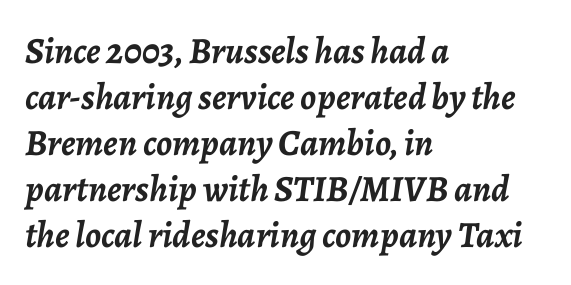
Q: Is the text bold? A: Yes.
Q: Is the text italic (slanted)? A: Yes, it leans right by about 7 degrees.
Q: Is the text underlined? A: No.
Q: How is the paragraph aligned? A: Left-aligned.
Q: Is the spacing between letters normal or unusually wide? A: Normal.
Q: Width (condensed, normal, or wide)? A: Normal.
Q: Stroke contrast? A: Low.
Q: x-height? A: Medium.
Q: Monospaced? A: No.
